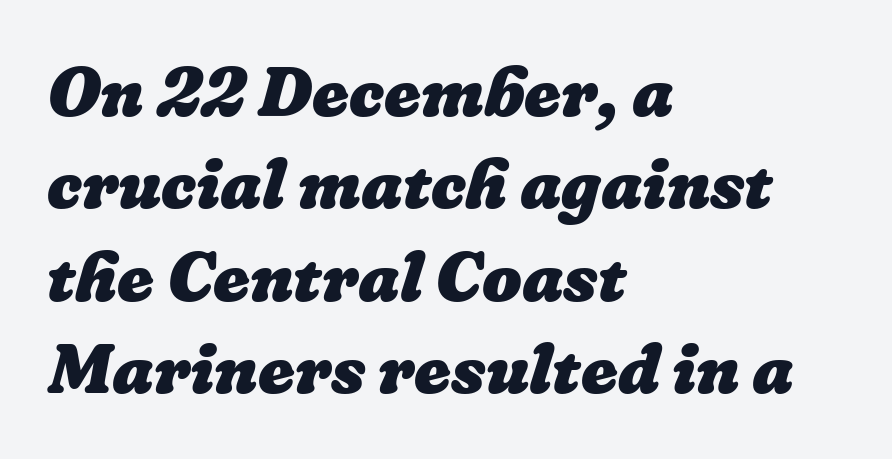
{"bold": "yes", "weight": "heavy", "width": "normal", "stroke_contrast": "low", "x_height": "medium", "monospaced": "no", "underline": "no", "align": "left", "line_spacing": "normal", "line_spacing_ratio": 1.32, "letter_spacing": "normal", "letter_spacing_em": 0.0, "glyph_px": 70}
